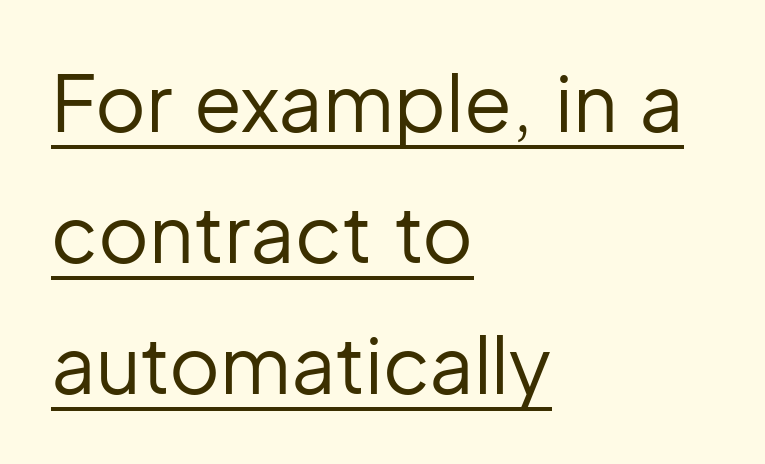
Q: Is the text bold? A: No.
Q: Is the text italic (slanted)? A: No, it is upright.
Q: Is the typeface a serif or a sans-serif typeface? A: Sans-serif.
Q: Is the text underlined? A: Yes.
Q: How is the paragraph aligned? A: Left-aligned.
Q: Is the spacing between letters normal or unusually wide? A: Normal.
Q: Is the spacing between lines tight, normal or loose? A: Normal.
Q: Width (condensed, normal, or wide)? A: Normal.
Q: Stroke contrast? A: Low.
Q: x-height? A: Medium.
Q: Monospaced? A: No.
